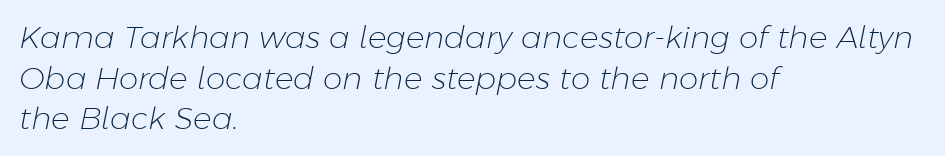
Does extra space separate the letters? No, they use regular spacing. Weight: not bold — regular or lighter. Slanted lettering throughout. Descenders hang freely into open space.
